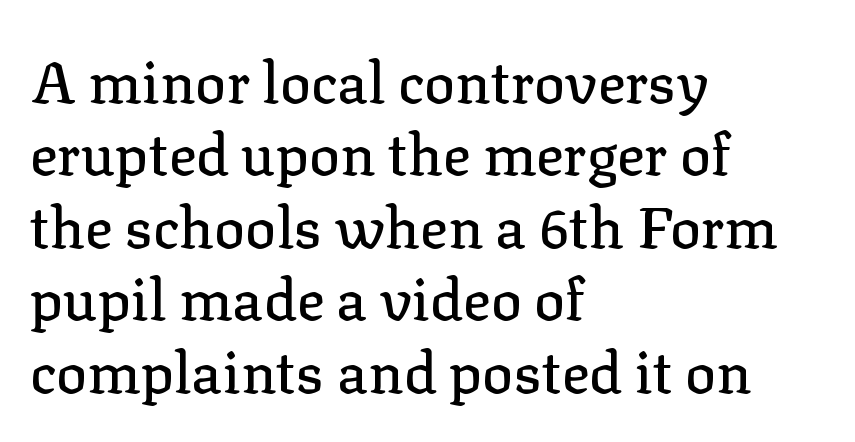
The image shows 58 px serif type, upright; set left-aligned, normal line spacing (1.25x), normal letter spacing, not underlined; low stroke contrast and a medium x-height.
